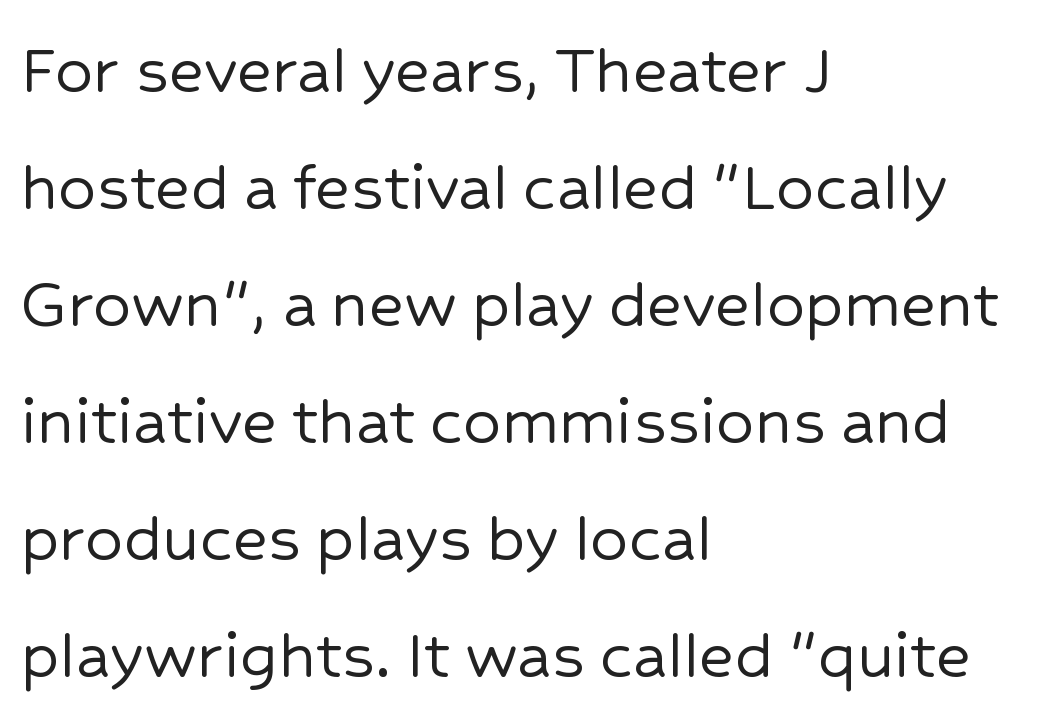
The image shows 75 px sans-serif type, upright; set left-aligned, normal line spacing (1.56x), normal letter spacing, not underlined; low stroke contrast and a medium x-height.
